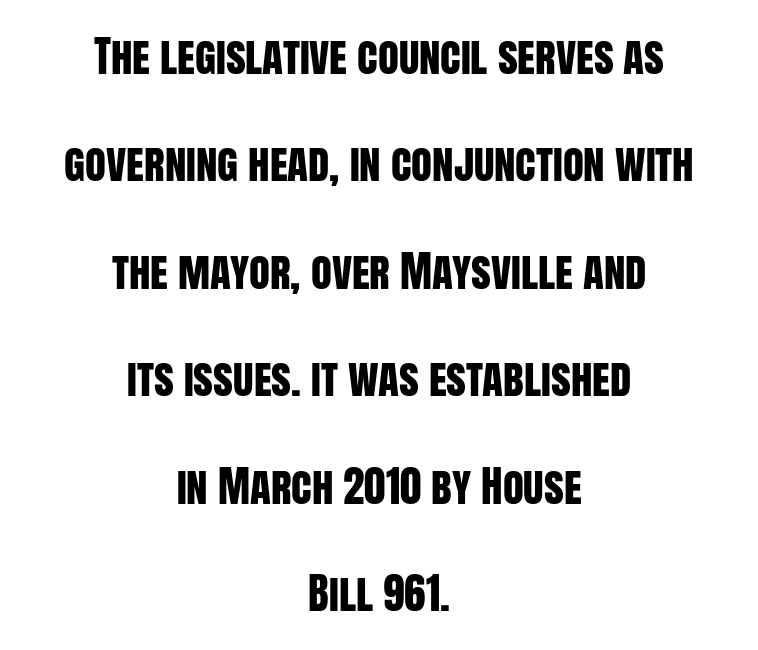
The image shows 43 px condensed sans-serif type, upright; set centered, loose line spacing (2.5x), normal letter spacing, not underlined; low stroke contrast and a large x-height.
